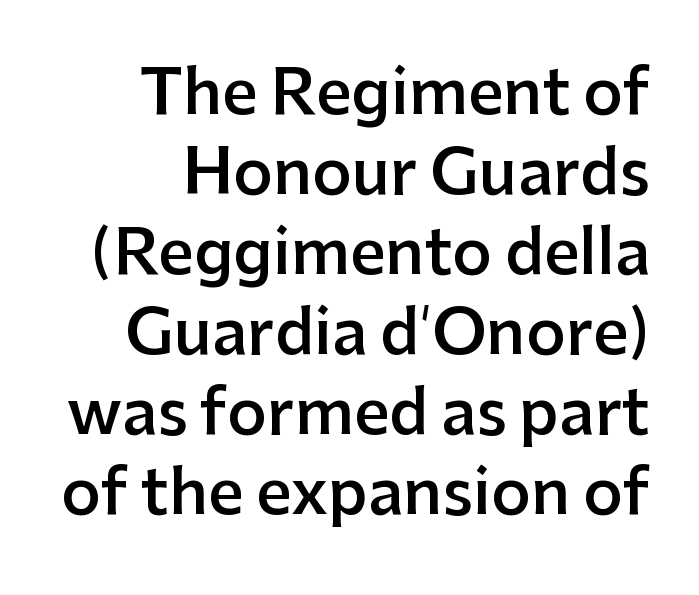
Q: Is the text bold? A: Semi-bold.
Q: Is the text italic (slanted)? A: No, it is upright.
Q: Is the typeface a serif or a sans-serif typeface? A: Sans-serif.
Q: Is the text underlined? A: No.
Q: How is the paragraph aligned? A: Right-aligned.
Q: Is the spacing between letters normal or unusually wide? A: Normal.
Q: Is the spacing between lines tight, normal or loose? A: Normal.
Q: Width (condensed, normal, or wide)? A: Normal.
Q: Stroke contrast? A: Low.
Q: x-height? A: Medium.
Q: Monospaced? A: No.
